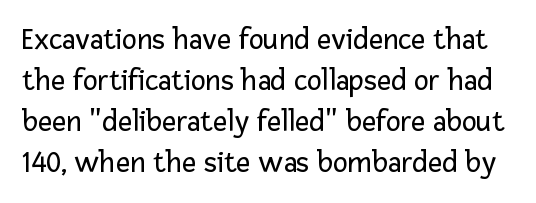
Summary of vertical rhythm: regular, with standard interline spacing. The passage shown is typed in a proportional face where columns would drift. The font's upright variant was chosen for this text. No letter is thick-stroked: the sample isn't bold. Observe the ordinary spacing: letters are neighbours, not strangers. The rendering shows plain stroke endings on the letterforms — a sans-serif design.
